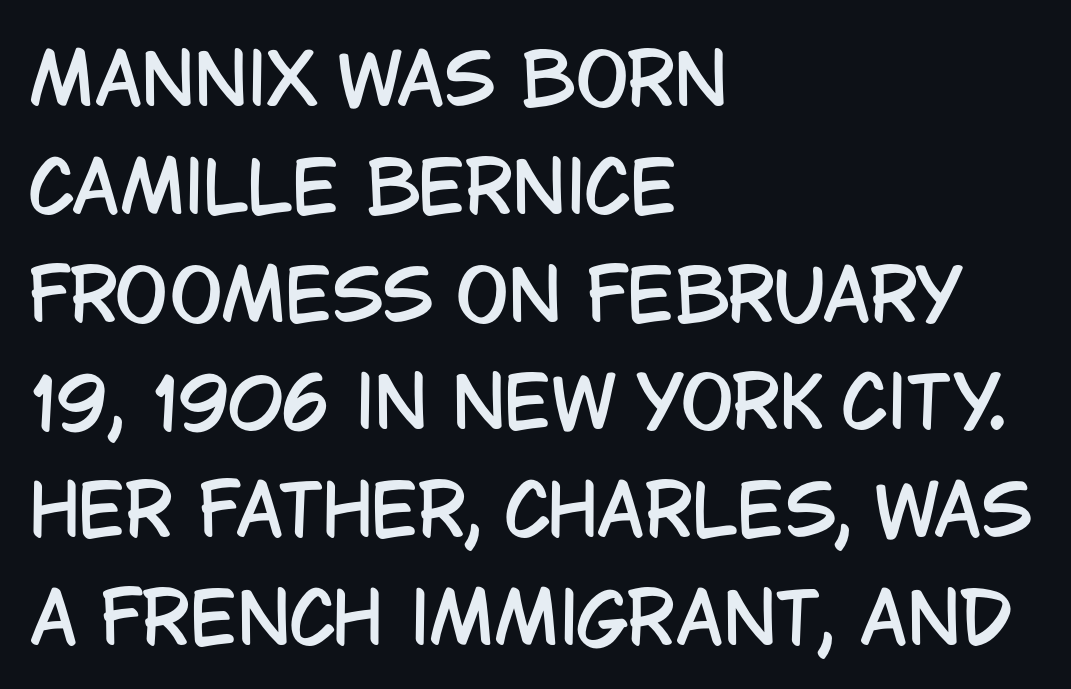
{"serif": "no", "italic": "no", "width": "condensed", "stroke_contrast": "low", "x_height": "large", "monospaced": "no", "underline": "no", "align": "left", "line_spacing": "normal", "line_spacing_ratio": 1.54, "letter_spacing": "normal", "letter_spacing_em": 0.0, "glyph_px": 70}
